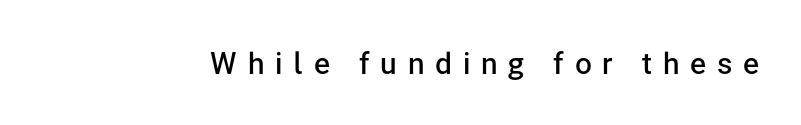
The image shows 30 px semibold sans-serif type, upright; set unusually wide letter spacing (+0.36 em), not underlined; low stroke contrast and a medium x-height.
